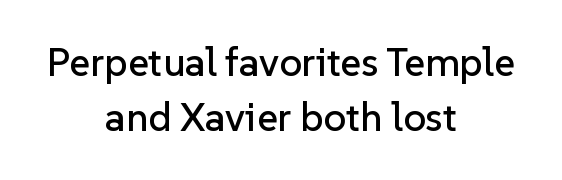
The image shows 40 px sans-serif type, upright; set centered, normal line spacing (1.38x), normal letter spacing, not underlined; low stroke contrast and a medium x-height.
